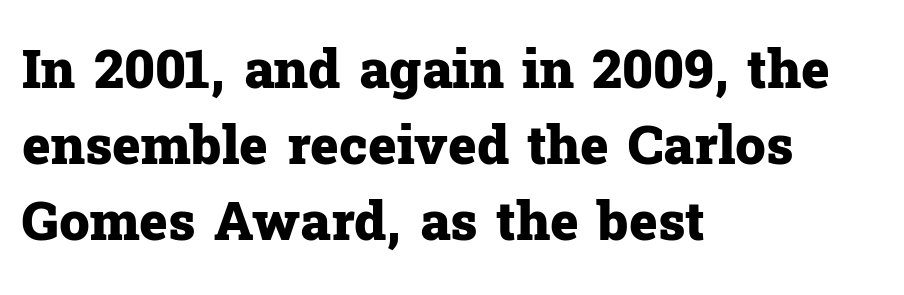
The image shows 54 px heavy serif type, upright; set left-aligned, normal line spacing (1.41x), normal letter spacing, not underlined; low stroke contrast and a medium x-height.
